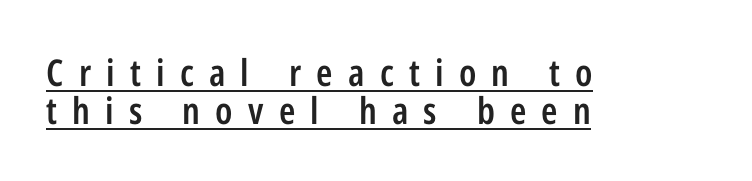
The image shows 37 px semibold, condensed sans-serif type, upright; set left-aligned, tight line spacing (1.02x), unusually wide letter spacing (+0.41 em), underlined; low stroke contrast and a medium x-height.
